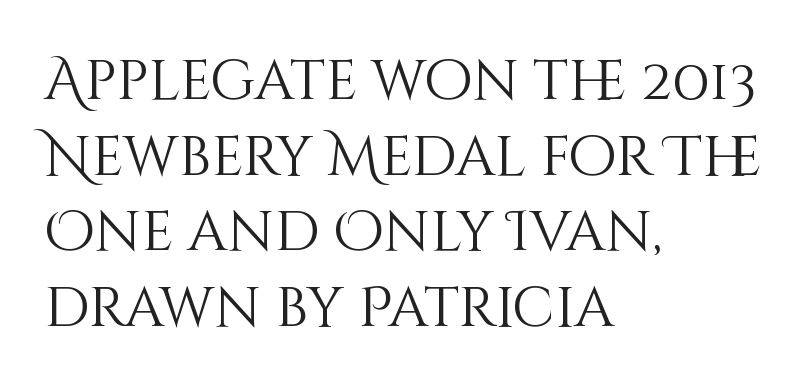
The image shows 56 px light type, upright; set left-aligned, normal line spacing (1.35x), normal letter spacing, not underlined; medium stroke contrast and a large x-height.
